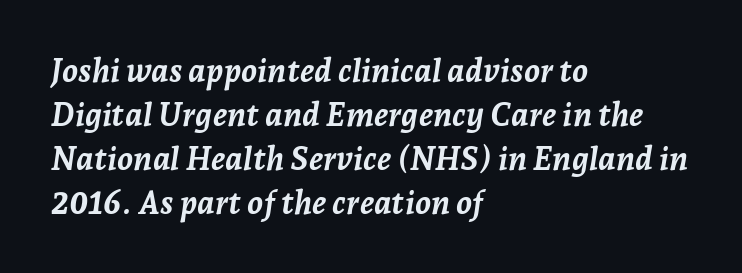
Q: Is the text bold? A: Yes.
Q: Is the text italic (slanted)? A: Yes, it leans right by about 7 degrees.
Q: Is the text underlined? A: No.
Q: How is the paragraph aligned? A: Left-aligned.
Q: Is the spacing between letters normal or unusually wide? A: Normal.
Q: Is the spacing between lines tight, normal or loose? A: Normal.
Q: Width (condensed, normal, or wide)? A: Normal.
Q: Stroke contrast? A: Low.
Q: x-height? A: Medium.
Q: Monospaced? A: No.
